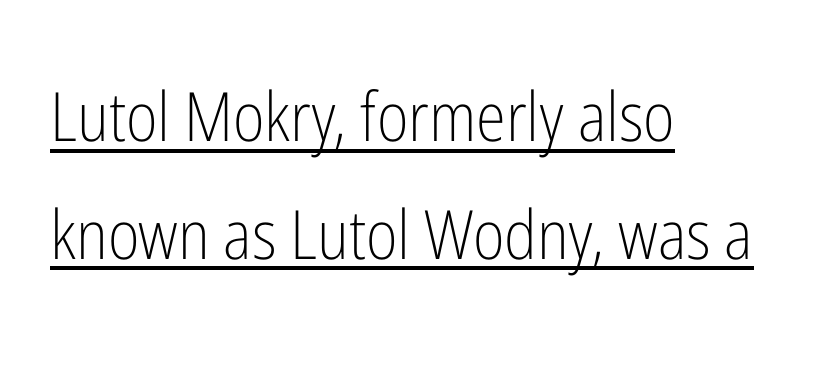
The image shows 68 px light, condensed sans-serif type, upright; set left-aligned, line spacing 1.73x, normal letter spacing, underlined; low stroke contrast and a medium x-height.
